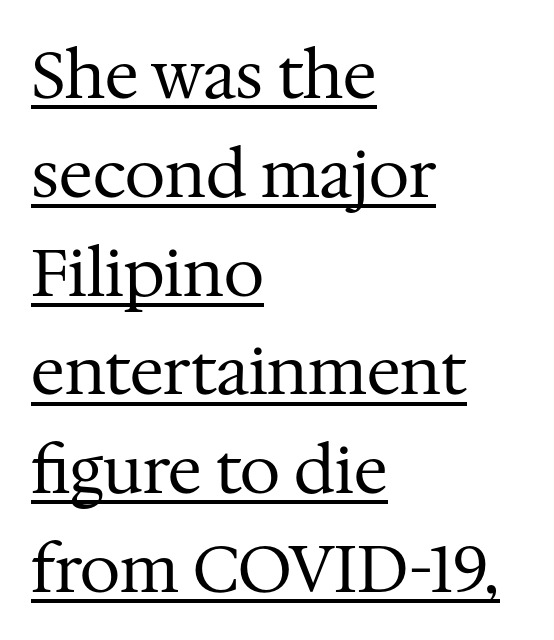
The image shows 65 px regular-weight serif type, upright; set left-aligned, normal line spacing (1.52x), normal letter spacing, underlined; medium stroke contrast and a medium x-height.
